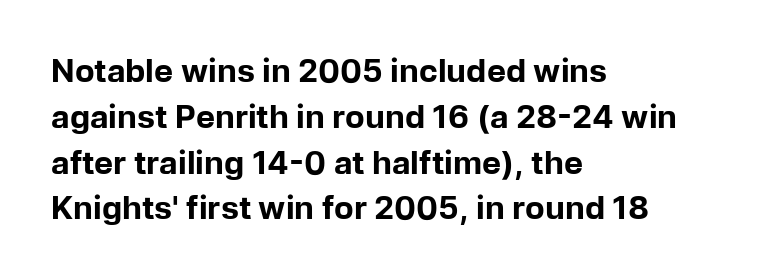
Reading down the block, your eye returns to a fixed left position each line. What stands out about the letter spacing? Nothing — it is the standard amount. The string is rendered with underlining switched off. A typesetter would mark this as roman, not italic.
